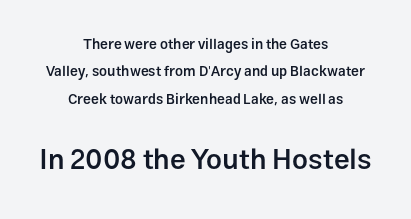
The image shows 28 px semibold sans-serif type, upright; set centered, loose line spacing (1.95x), normal letter spacing, not underlined; the second (bottom) block is 2.0x larger; low stroke contrast and a medium x-height.
